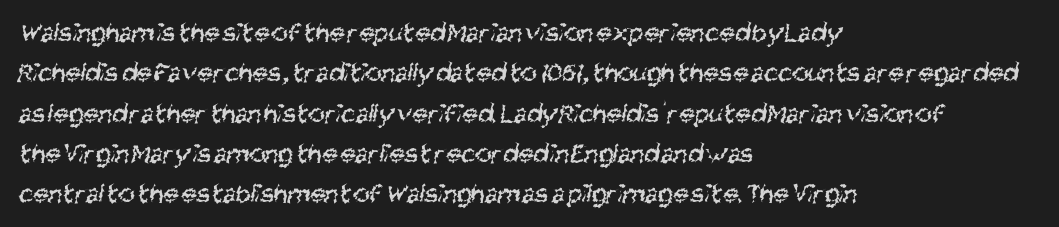
The image shows 28 px regular-weight, condensed sans-serif type; set left-aligned, normal line spacing (1.44x), normal letter spacing, not underlined; medium stroke contrast and a large x-height.
